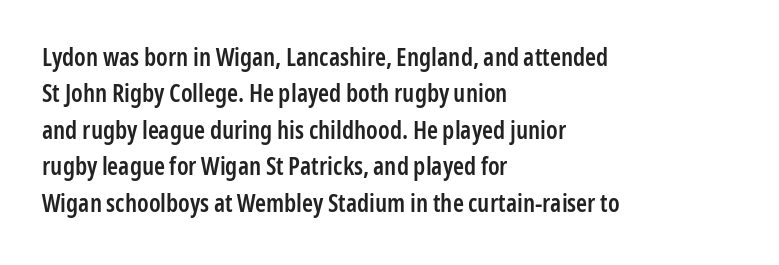
{"italic": "no", "bold": "semi", "underline": "no", "align": "left", "line_spacing": "normal", "line_spacing_ratio": 1.46, "letter_spacing": "normal", "letter_spacing_em": 0.0, "glyph_px": 25}
